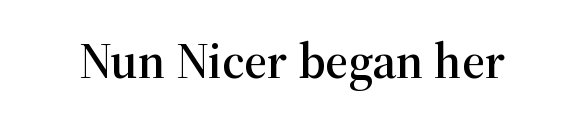
The image shows 50 px serif type, upright; set normal letter spacing, not underlined; high stroke contrast and a medium x-height.
